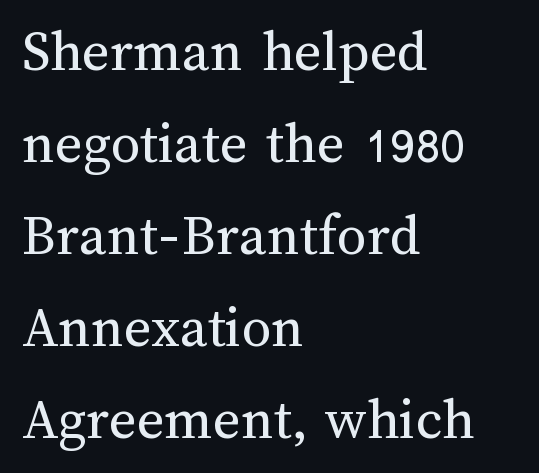
The image shows 59 px regular-weight type, upright; set left-aligned, normal line spacing (1.56x), normal letter spacing, not underlined; medium stroke contrast and a medium x-height.
